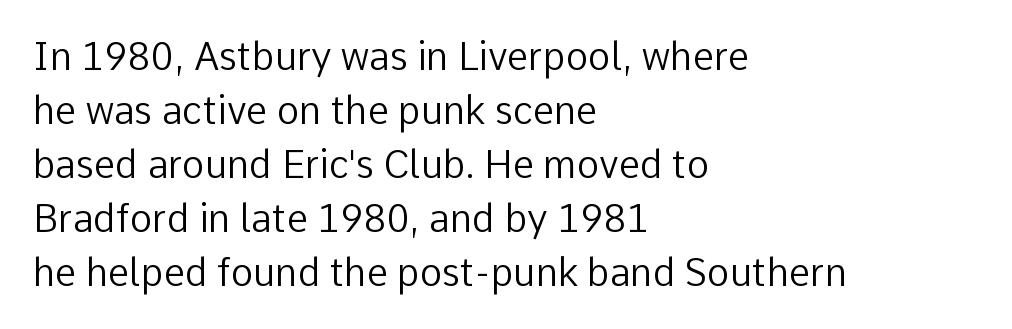
Is this a fixed-width face? No — the glyphs have proportional, varying widths. A clean baseline with only descenders dipping below it. The type is set solid horizontally, with unmodified tracking. Weight: regular or lighter.
